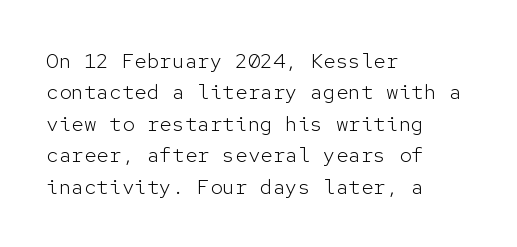
Q: Is the text bold? A: No.
Q: Is the text italic (slanted)? A: No, it is upright.
Q: Is the text underlined? A: No.
Q: How is the paragraph aligned? A: Left-aligned.
Q: Is the spacing between letters normal or unusually wide? A: Normal.
Q: Is the spacing between lines tight, normal or loose? A: Normal.
